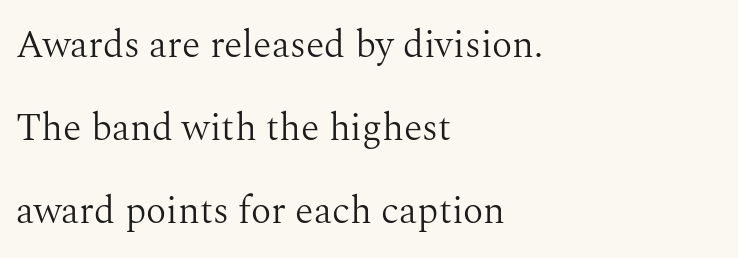
Q: Is the text bold? A: No.
Q: Is the text italic (slanted)? A: No, it is upright.
Q: Is the typeface a serif or a sans-serif typeface? A: Serif.
Q: Is the text underlined? A: No.
Q: How is the paragraph aligned? A: Left-aligned.
Q: Is the spacing between letters normal or unusually wide? A: Normal.
Q: Is the spacing between lines tight, normal or loose? A: Loose.
Q: Width (condensed, normal, or wide)? A: Normal.
Q: Stroke contrast? A: Medium.
Q: x-height? A: Medium.
Q: Monospaced? A: No.
